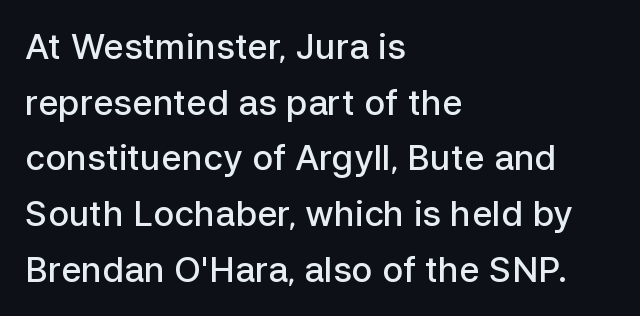
Rendered with straight, roman letterforms. These lines are set flush left with a ragged right edge. Evenly set lines give the paragraph a standard silhouette. I'd describe the lettering as semibold — firm but not a full bold. The font family rendered here belongs to the sans-serif group.
